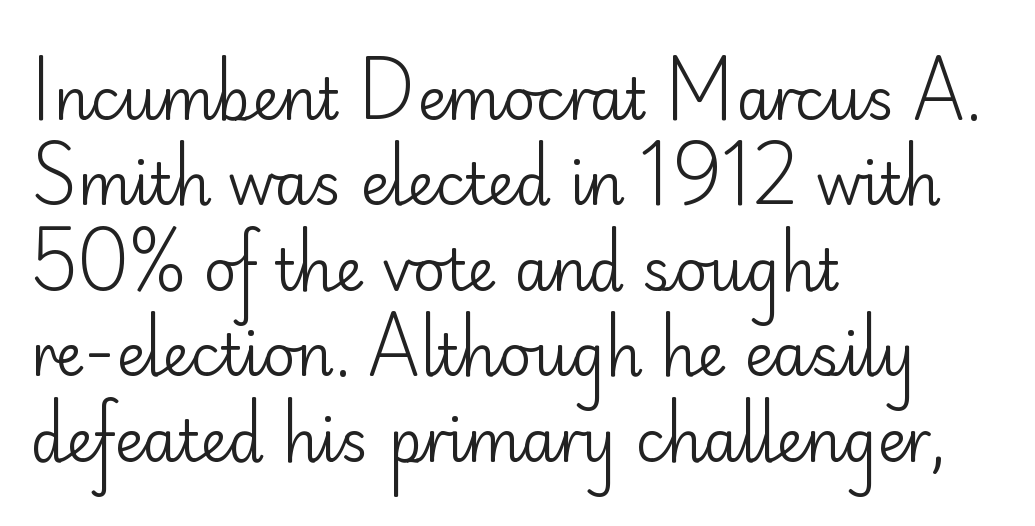
Q: Is the text bold? A: No.
Q: Is the text italic (slanted)? A: No, it is upright.
Q: Is the typeface a serif or a sans-serif typeface? A: Sans-serif.
Q: Is the text underlined? A: No.
Q: How is the paragraph aligned? A: Left-aligned.
Q: Is the spacing between letters normal or unusually wide? A: Normal.
Q: Is the spacing between lines tight, normal or loose? A: Normal.
Q: Width (condensed, normal, or wide)? A: Normal.
Q: Stroke contrast? A: Low.
Q: x-height? A: Small.
Q: Monospaced? A: No.
